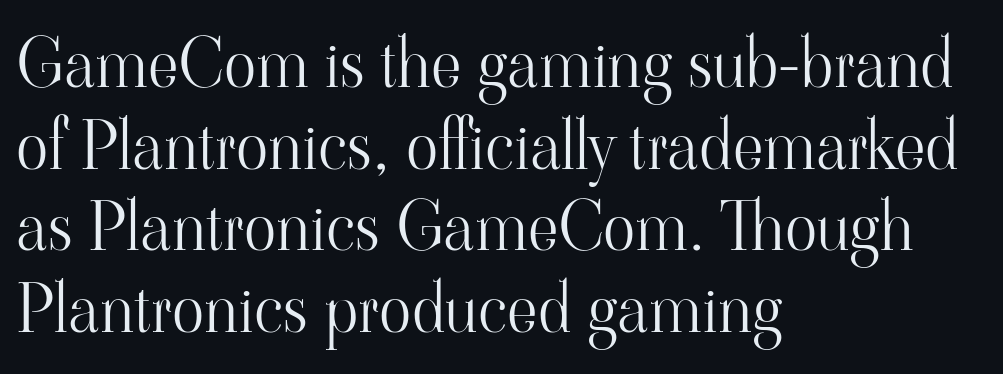
The letterforms sit shoulder to shoulder at normal distance. This rendering employs a face with finishing strokes, i.e., a serif. Proportional: the letters do not fall into vertical columns. If you drew a ruler down the left edge, every line would touch it. Italic: no, the glyphs are upright roman.
